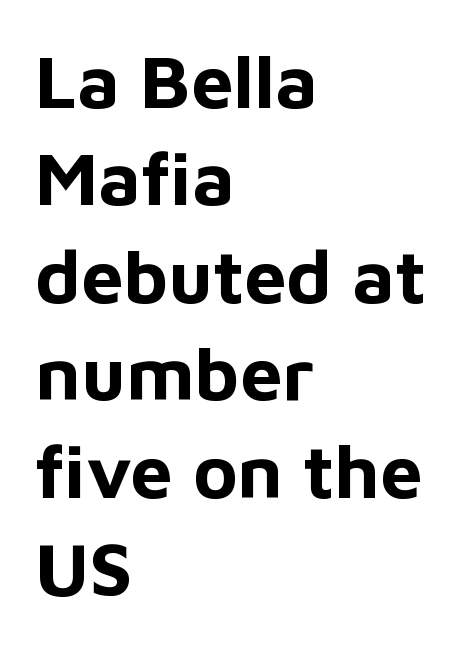
{"serif": "no", "italic": "no", "bold": "yes", "weight": "bold", "width": "normal", "stroke_contrast": "low", "x_height": "medium", "monospaced": "no", "underline": "no", "align": "left", "line_spacing": "normal", "line_spacing_ratio": 1.3, "letter_spacing": "normal", "letter_spacing_em": 0.0, "glyph_px": 75}
